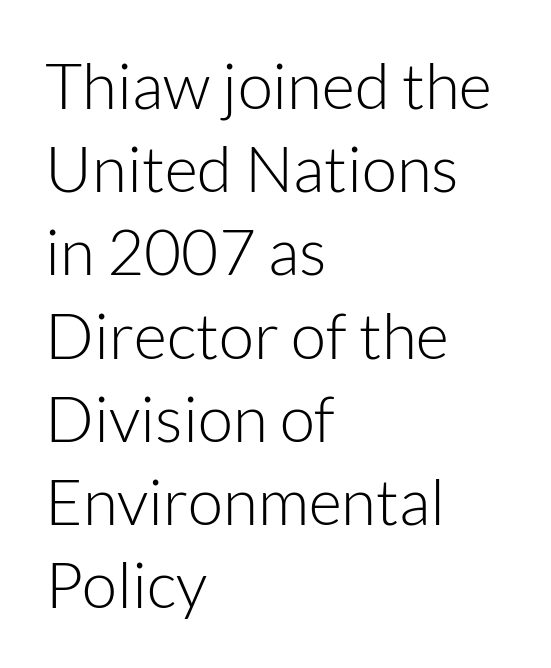
{"serif": "no", "italic": "no", "bold": "no", "weight": "light", "width": "normal", "stroke_contrast": "low", "x_height": "medium", "monospaced": "no", "underline": "no", "align": "left", "line_spacing": "normal", "line_spacing_ratio": 1.3, "letter_spacing": "normal", "letter_spacing_em": 0.0, "glyph_px": 64}
